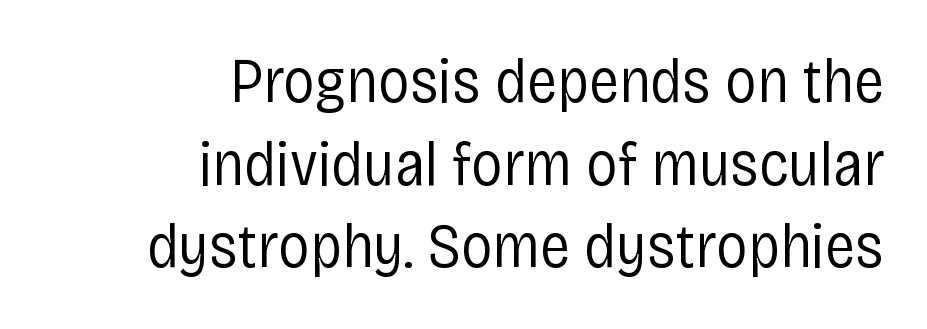
{"serif": "no", "italic": "no", "bold": "no", "weight": "regular", "width": "condensed", "stroke_contrast": "low", "x_height": "large", "monospaced": "no", "underline": "no", "align": "right", "line_spacing": "normal", "line_spacing_ratio": 1.31, "letter_spacing": "normal", "letter_spacing_em": 0.0, "glyph_px": 63}
